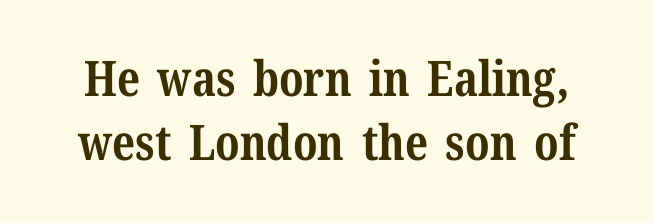
{"serif": "yes", "italic": "no", "bold": "yes", "weight": "bold", "width": "normal", "stroke_contrast": "medium", "x_height": "medium", "monospaced": "no", "underline": "no", "line_spacing": "normal", "line_spacing_ratio": 1.3, "letter_spacing": "normal", "letter_spacing_em": 0.0, "glyph_px": 49}
